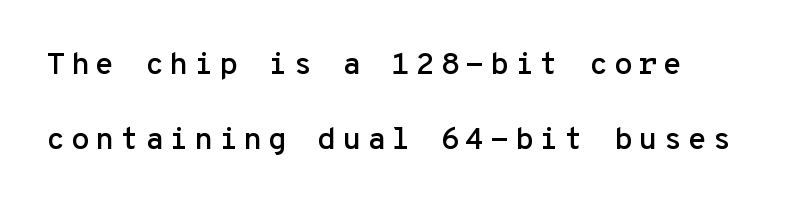
The baseline area is clear. Monospaced: the letters line up in strict vertical columns. The space between consecutive lines is lavish. Unlike italic type, these characters show no tilt at all. Every row of glyphs begins at an identical x-position on the left.
